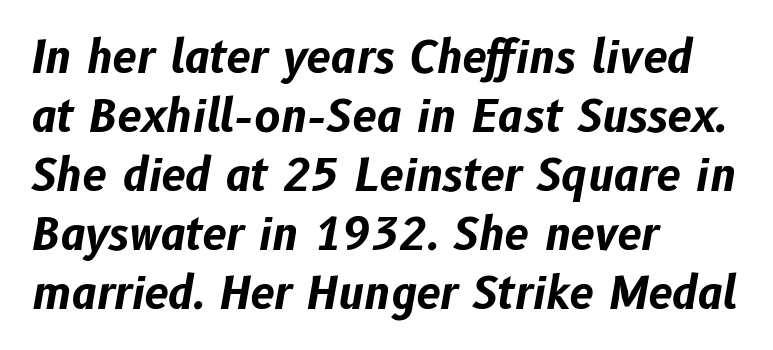
The image shows 44 px bold type, italic (leaning right); set left-aligned, normal line spacing (1.34x), normal letter spacing, not underlined; low stroke contrast and a medium x-height.
